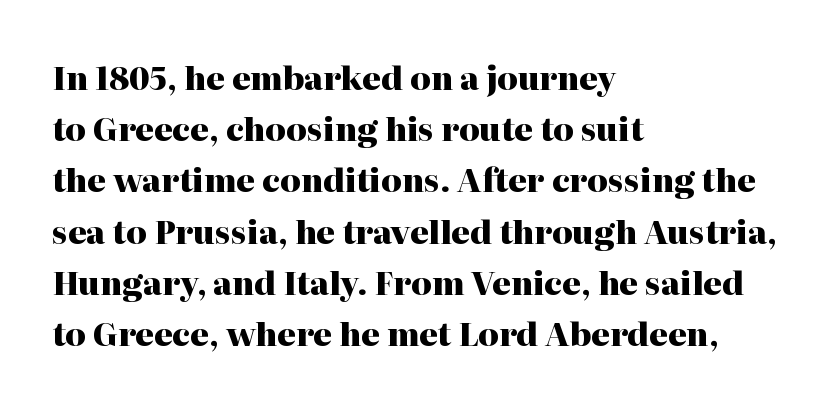
Q: Is the text bold? A: Yes.
Q: Is the text italic (slanted)? A: No, it is upright.
Q: Is the typeface a serif or a sans-serif typeface? A: Serif.
Q: Is the text underlined? A: No.
Q: How is the paragraph aligned? A: Left-aligned.
Q: Is the spacing between letters normal or unusually wide? A: Normal.
Q: Is the spacing between lines tight, normal or loose? A: Normal.
Q: Width (condensed, normal, or wide)? A: Normal.
Q: Stroke contrast? A: High.
Q: x-height? A: Medium.
Q: Monospaced? A: No.
